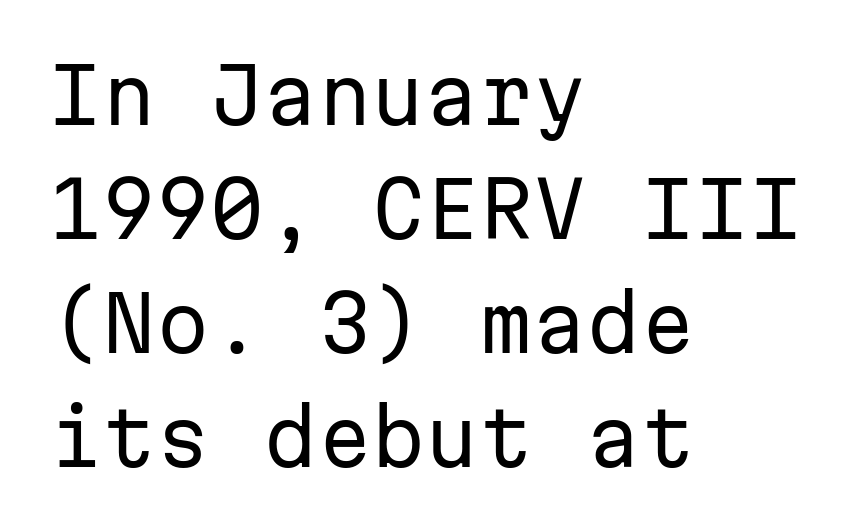
The image shows 77 px regular-weight sans-serif type, upright, monospaced; set left-aligned, normal line spacing (1.48x), normal letter spacing, not underlined; low stroke contrast and a medium x-height.
